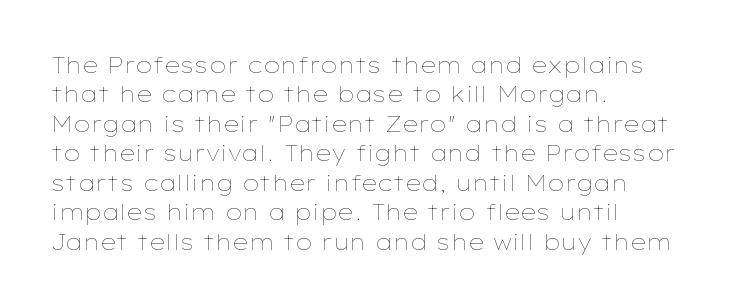
The image shows 22 px text type, upright; set left-aligned, normal line spacing (1.34x), normal letter spacing, not underlined.
